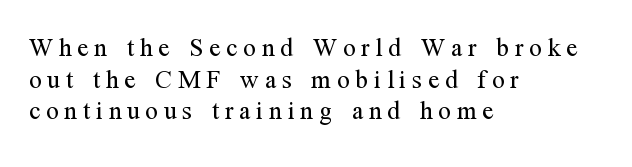
The image shows 26 px text type, upright; set left-aligned, line spacing 1.22x, unusually wide letter spacing (+0.22 em), not underlined.
